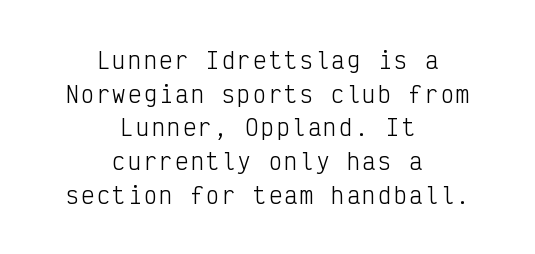
Q: Is the text bold? A: No.
Q: Is the text italic (slanted)? A: No, it is upright.
Q: Is the text underlined? A: No.
Q: How is the paragraph aligned? A: Centered.
Q: Is the spacing between lines tight, normal or loose? A: Normal.
